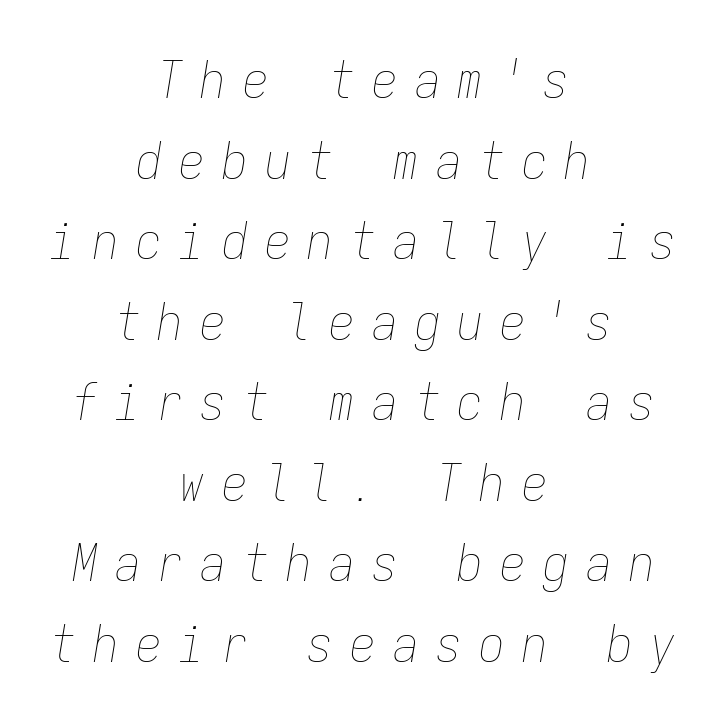
{"italic": "yes", "lean": "right", "slant_degrees": 9, "bold": "no", "weight": "thin", "width": "condensed", "stroke_contrast": "low", "x_height": "medium", "monospaced": "yes", "underline": "no", "align": "center", "line_spacing": "normal", "line_spacing_ratio": 1.58, "letter_spacing": "wide", "letter_spacing_em": 0.34, "glyph_px": 51}
